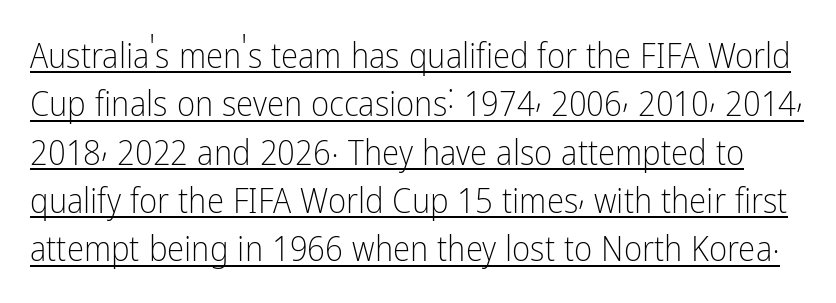
Q: Is the text bold? A: No.
Q: Is the text italic (slanted)? A: No, it is upright.
Q: Is the typeface a serif or a sans-serif typeface? A: Sans-serif.
Q: Is the text underlined? A: Yes.
Q: Is the spacing between letters normal or unusually wide? A: Normal.
Q: Is the spacing between lines tight, normal or loose? A: Normal.
Q: Width (condensed, normal, or wide)? A: Condensed.
Q: Stroke contrast? A: Low.
Q: x-height? A: Medium.
Q: Monospaced? A: No.
